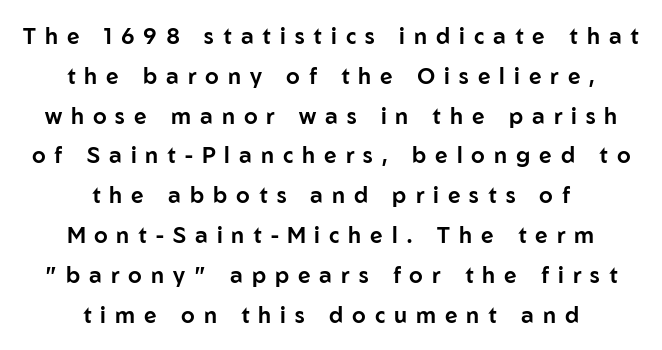
In terms of letterspacing, this is a distinctly airy, spread setting. Line starts and ends both wander, symmetrically. The string is rendered with underlining switched off. Every character sits straight up, as roman type does.
